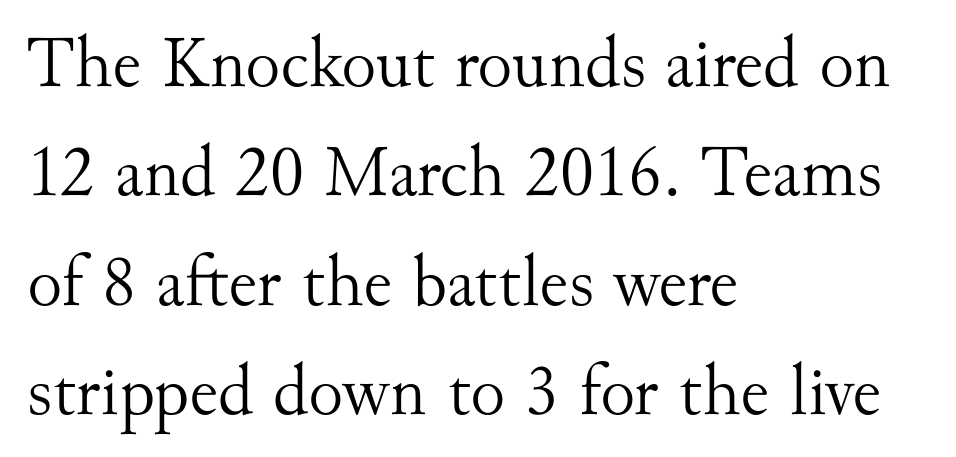
There is no visible air inserted between adjacent glyphs. Regarding serifs, this sample has them. A typesetter would call this leading conventional body-copy spacing. The face used here is proportionally spaced, like ordinary book or web type.
